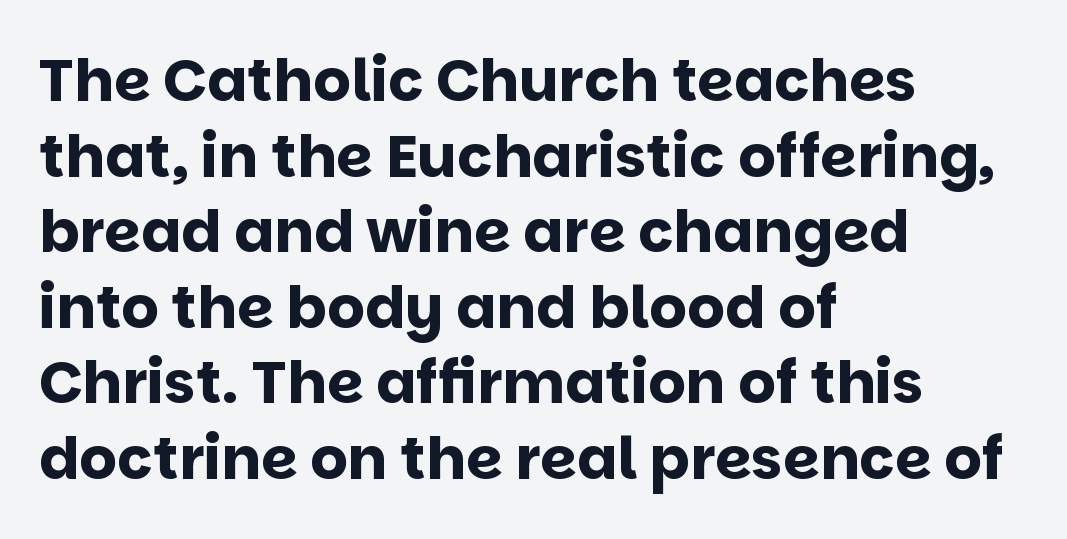
Q: Is the text bold? A: Yes.
Q: Is the text italic (slanted)? A: No, it is upright.
Q: Is the typeface a serif or a sans-serif typeface? A: Sans-serif.
Q: Is the text underlined? A: No.
Q: How is the paragraph aligned? A: Left-aligned.
Q: Is the spacing between letters normal or unusually wide? A: Normal.
Q: Is the spacing between lines tight, normal or loose? A: Normal.
Q: Width (condensed, normal, or wide)? A: Normal.
Q: Stroke contrast? A: Low.
Q: x-height? A: Large.
Q: Monospaced? A: No.
